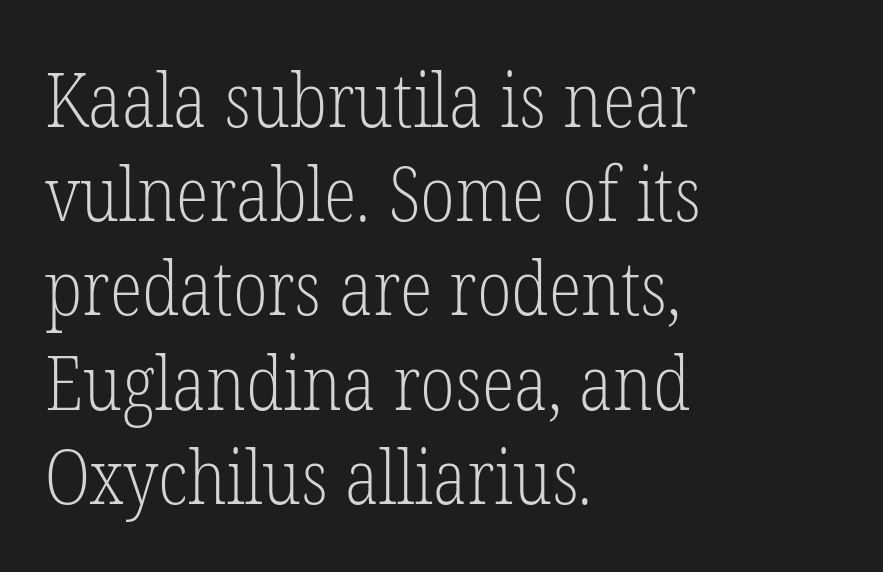
Unmarked baselines from the first word to the last. Stem width sits at or under what a default text font uses. Nothing unusual about the tracking: characters are spaced as the font intends. In terms of posture, this sample is upright. A serif font was chosen for this passage.
